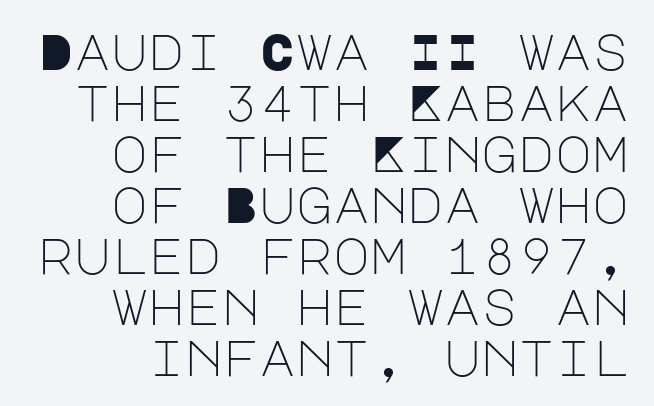
The image shows 50 px light sans-serif type, upright; set tight line spacing (1.02x), normal letter spacing, not underlined; low stroke contrast and a large x-height.
